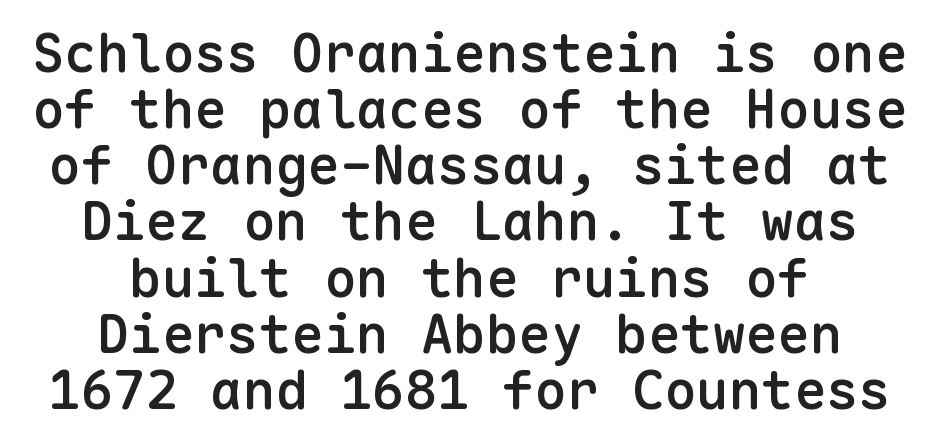
The image shows 54 px semibold sans-serif type, upright, monospaced; set centered, tight line spacing (1.04x), normal letter spacing, not underlined; low stroke contrast and a medium x-height.
